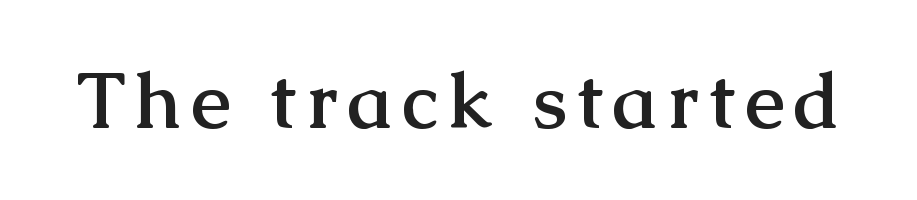
{"serif": "yes", "italic": "no", "bold": "yes", "weight": "semibold", "width": "normal", "stroke_contrast": "medium", "x_height": "medium", "monospaced": "no", "underline": "no", "glyph_px": 78}
